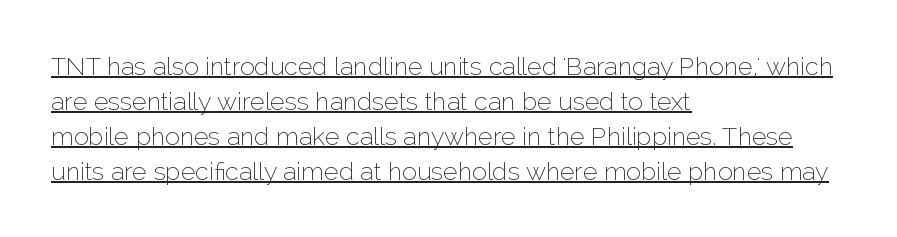
Where is the straight margin? On the left. Every stem runs plumb, perpendicular to the baseline. The lettering is marked with a stroke running underneath it. You could call the tracking neutral — neither tight nor loose. The typesetting does not lean heavy: it is not bold.
